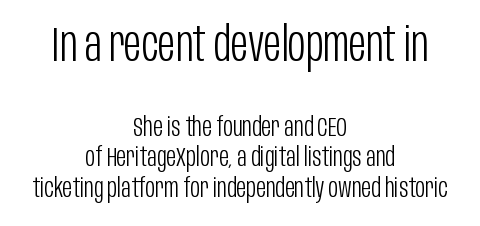
{"serif": "no", "italic": "no", "bold": "no", "weight": "light", "width": "condensed", "stroke_contrast": "low", "x_height": "large", "monospaced": "no", "underline": "no", "align": "center", "line_spacing": "tight", "line_spacing_ratio": 1.12, "letter_spacing": "normal", "letter_spacing_em": 0.0, "larger_block": "first", "size_ratio": 1.78, "glyph_px": 48}
